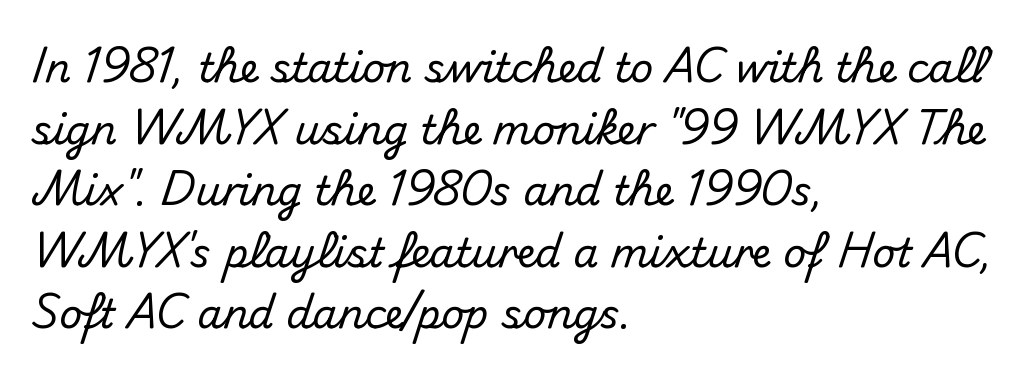
{"serif": "no", "width": "normal", "stroke_contrast": "medium", "x_height": "small", "monospaced": "no", "underline": "no", "align": "left", "line_spacing": "normal", "line_spacing_ratio": 1.54, "letter_spacing": "normal", "letter_spacing_em": 0.0, "glyph_px": 40}
